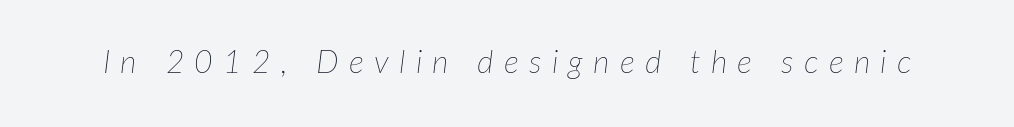
A quiet, ordinary-to-light weight characterises the typeface. The rendering inserts visible extra space after every character. The specimen reads as italic at a glance. Think of a printed novel: that variable character pitch is what you see here.
